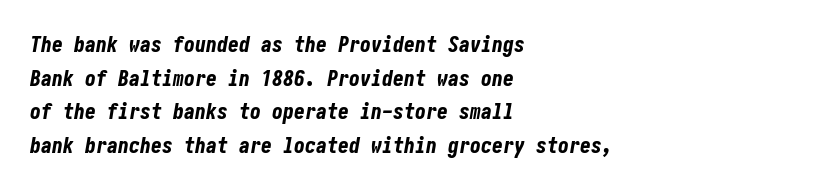
Q: Is the text bold? A: Yes.
Q: Is the text italic (slanted)? A: Yes, it leans right by about 10 degrees.
Q: Is the text underlined? A: No.
Q: How is the paragraph aligned? A: Left-aligned.
Q: Is the spacing between letters normal or unusually wide? A: Normal.
Q: Is the spacing between lines tight, normal or loose? A: Normal.
